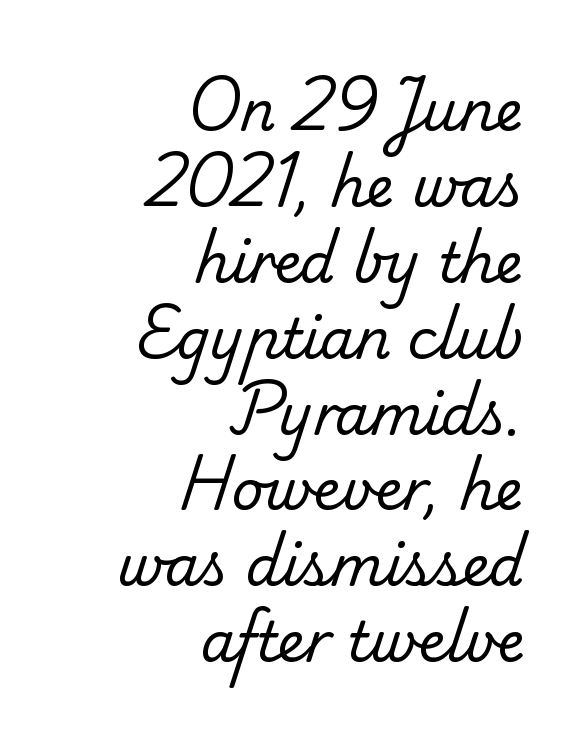
The image shows 55 px regular-weight serif type; set right-aligned, normal line spacing (1.38x), normal letter spacing, not underlined; low stroke contrast and a small x-height.
